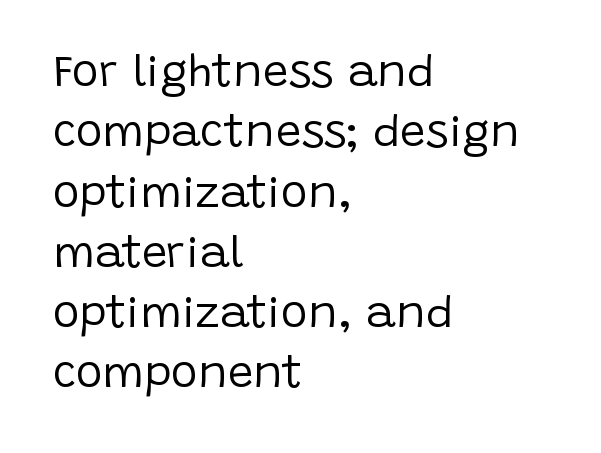
The image shows 45 px regular-weight sans-serif type, upright; set left-aligned, normal line spacing (1.34x), normal letter spacing, not underlined; low stroke contrast and a large x-height.
